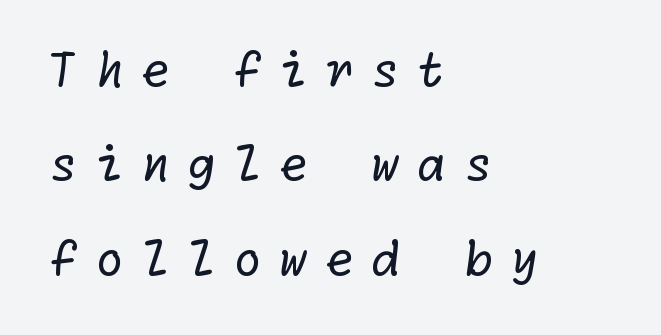
Q: Is the text bold? A: No.
Q: Is the typeface a serif or a sans-serif typeface? A: Sans-serif.
Q: Is the text underlined? A: No.
Q: How is the paragraph aligned? A: Left-aligned.
Q: Is the spacing between letters normal or unusually wide? A: Unusually wide.
Q: Is the spacing between lines tight, normal or loose? A: Loose.
Q: Width (condensed, normal, or wide)? A: Normal.
Q: Stroke contrast? A: Low.
Q: x-height? A: Medium.
